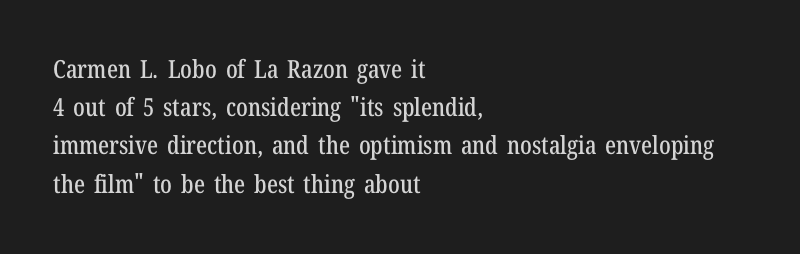
The image shows 25 px text type, upright; set left-aligned, normal line spacing (1.53x), normal letter spacing, not underlined.
